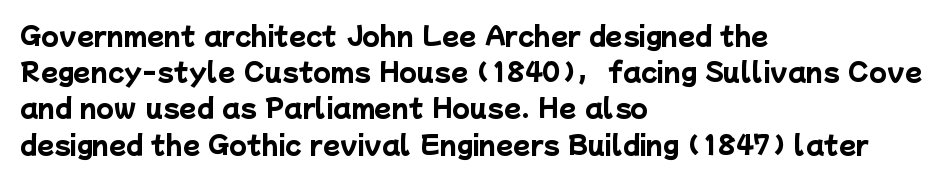
Vertically, the passage feels balanced, rows spaced as you'd expect. The line texture is even and compact thanks to regular tracking. These lines are set flush left with a ragged right edge. Quick note: underline off. Plenty of ink on the page — the face is bold.
